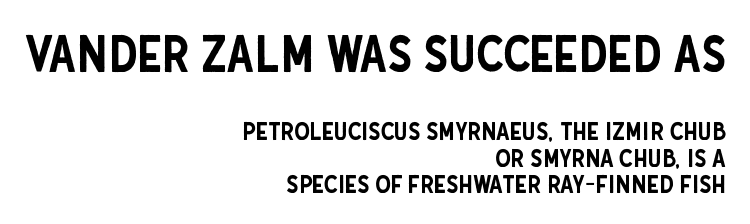
Nothing unusual about the tracking: characters are spaced as the font intends. Note: no serifs on the glyphs. The letters stand upright; this is a roman face. Each row of text sits above clean, open space. Whoever set this chose condensed vertical rhythm over breathing room.
